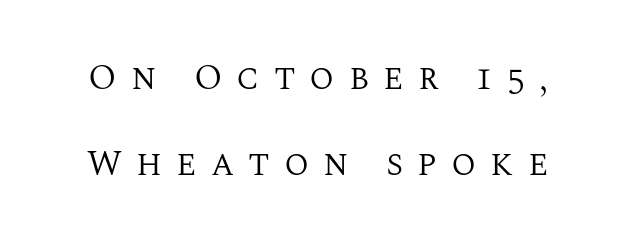
Are there feet on the stems? There are — it's a serif. The letters are spread apart with noticeably loose tracking. Each new line begins a long way beneath the previous one. Descenders hang freely into open space.
